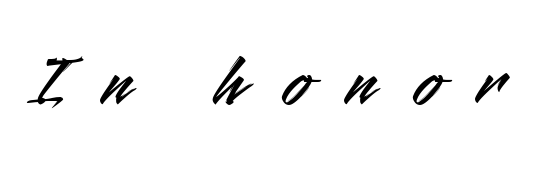
How are the letters spaced? Widely, with obvious added tracking. The space beneath each line is pristine and unruled. The passage shown is typeset with a sans-serif family.
